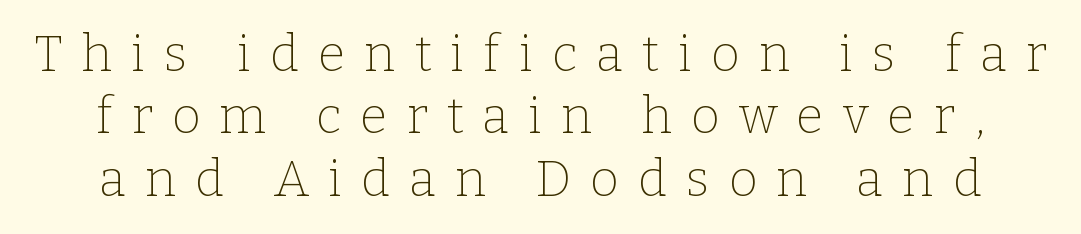
The image shows 50 px thin serif type, upright; set normal line spacing (1.25x), unusually wide letter spacing (+0.38 em), not underlined; low stroke contrast and a medium x-height.
